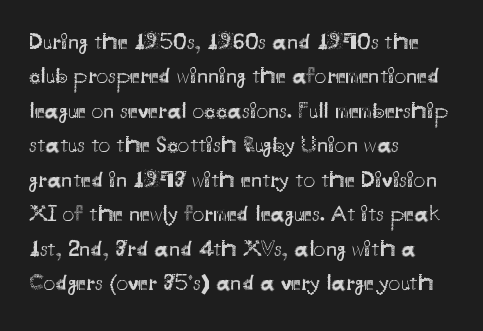
The image shows 23 px text type, upright; set left-aligned, normal line spacing (1.5x), normal letter spacing, not underlined.
